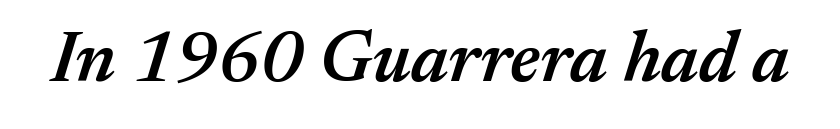
Q: Is the text bold? A: Semi-bold.
Q: Is the text italic (slanted)? A: Yes, it leans right by about 17 degrees.
Q: Is the text underlined? A: No.
Q: Is the spacing between letters normal or unusually wide? A: Normal.
Q: Width (condensed, normal, or wide)? A: Normal.
Q: Stroke contrast? A: Medium.
Q: x-height? A: Medium.
Q: Monospaced? A: No.
